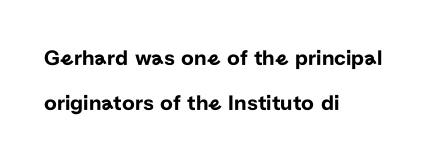
Q: Is the text italic (slanted)? A: No, it is upright.
Q: Is the text underlined? A: No.
Q: How is the paragraph aligned? A: Left-aligned.
Q: Is the spacing between letters normal or unusually wide? A: Normal.
Q: Is the spacing between lines tight, normal or loose? A: Loose.
